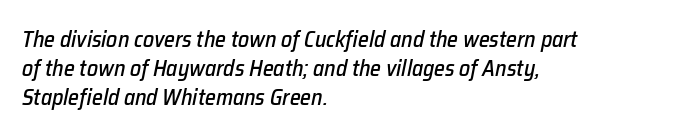
Q: Is the text italic (slanted)? A: Yes, it leans right by about 12 degrees.
Q: Is the text underlined? A: No.
Q: How is the paragraph aligned? A: Left-aligned.
Q: Is the spacing between letters normal or unusually wide? A: Normal.
Q: Is the spacing between lines tight, normal or loose? A: Normal.
